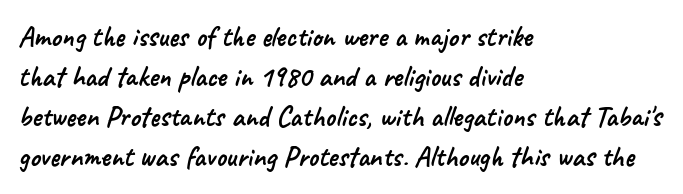
{"serif": "no", "width": "normal", "stroke_contrast": "low", "x_height": "small", "monospaced": "no", "underline": "no", "align": "left", "line_spacing": "normal", "line_spacing_ratio": 1.38, "letter_spacing": "normal", "letter_spacing_em": 0.0, "glyph_px": 29}
